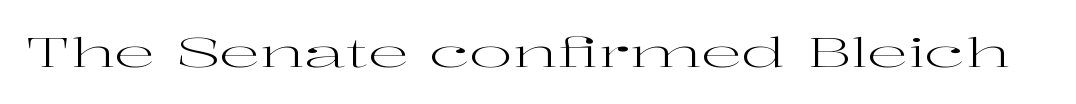
Q: Is the text bold? A: No.
Q: Is the text italic (slanted)? A: No, it is upright.
Q: Is the typeface a serif or a sans-serif typeface? A: Serif.
Q: Is the text underlined? A: No.
Q: Is the spacing between letters normal or unusually wide? A: Normal.
Q: Width (condensed, normal, or wide)? A: Wide.
Q: Stroke contrast? A: High.
Q: x-height? A: Medium.
Q: Monospaced? A: No.
